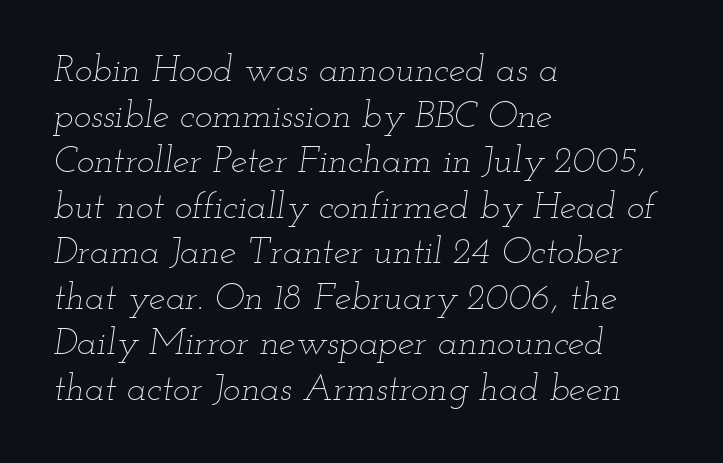
Q: Is the text bold? A: No.
Q: Is the text italic (slanted)? A: Yes, it leans right by about 12 degrees.
Q: Is the text underlined? A: No.
Q: How is the paragraph aligned? A: Left-aligned.
Q: Is the spacing between letters normal or unusually wide? A: Normal.
Q: Width (condensed, normal, or wide)? A: Wide.
Q: Stroke contrast? A: Low.
Q: x-height? A: Small.
Q: Monospaced? A: No.
